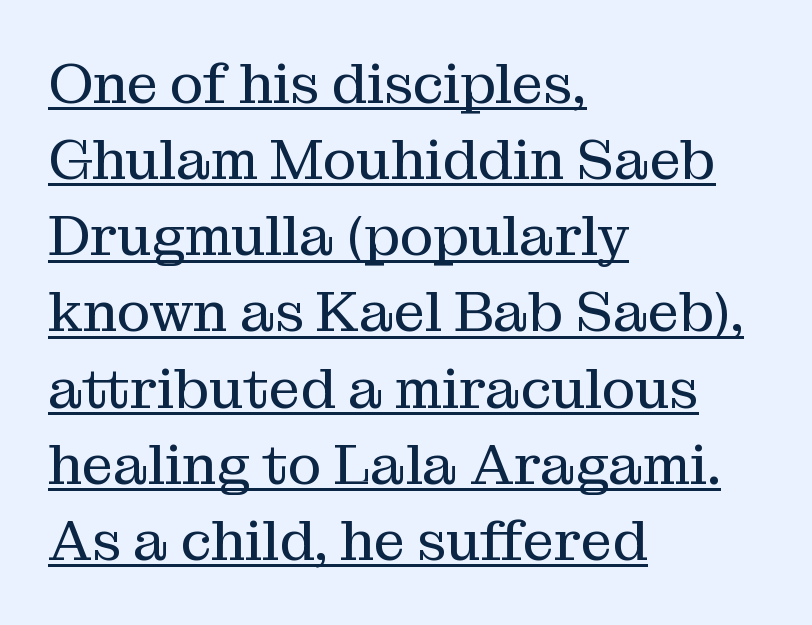
The image shows 56 px regular-weight serif type, upright; set left-aligned, normal line spacing (1.36x), normal letter spacing, underlined; medium stroke contrast and a medium x-height.
